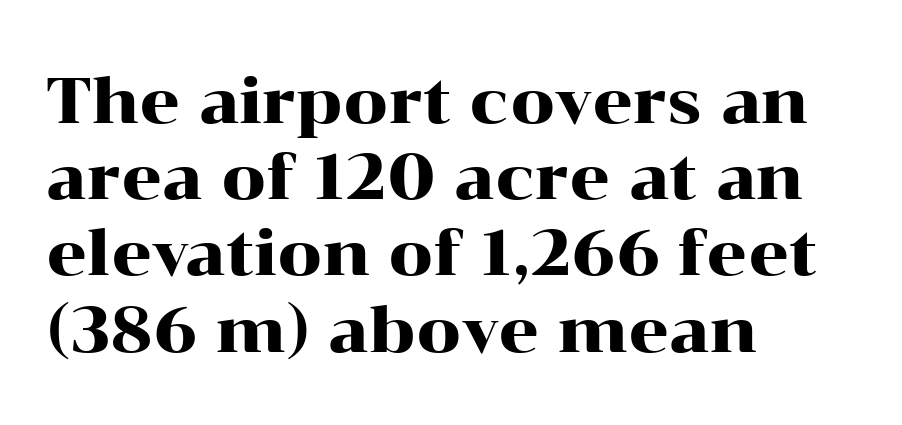
The image shows 63 px wide serif type, upright; set left-aligned, line spacing 1.21x, normal letter spacing, not underlined; high stroke contrast and a medium x-height.
